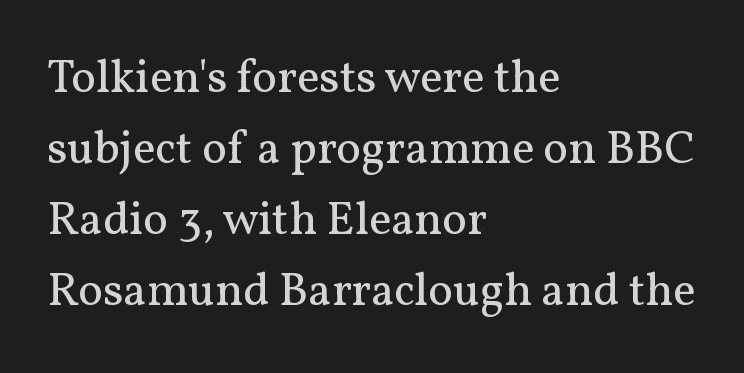
{"serif": "yes", "italic": "no", "bold": "no", "weight": "regular", "width": "normal", "stroke_contrast": "medium", "x_height": "medium", "monospaced": "no", "underline": "no", "align": "left", "line_spacing": "normal", "line_spacing_ratio": 1.51, "letter_spacing": "normal", "letter_spacing_em": 0.0, "glyph_px": 47}
